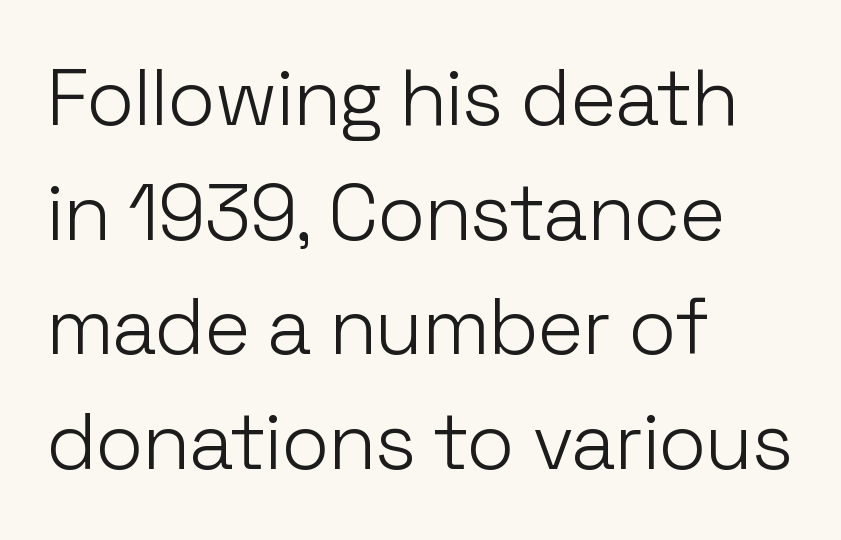
The image shows 79 px light sans-serif type, upright; set left-aligned, normal line spacing (1.45x), normal letter spacing, not underlined; low stroke contrast and a medium x-height.
